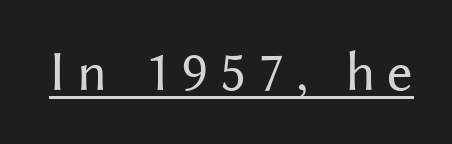
Q: Is the text bold? A: No.
Q: Is the text italic (slanted)? A: No, it is upright.
Q: Is the typeface a serif or a sans-serif typeface? A: Sans-serif.
Q: Is the text underlined? A: Yes.
Q: Is the spacing between letters normal or unusually wide? A: Unusually wide.
Q: Width (condensed, normal, or wide)? A: Normal.
Q: Stroke contrast? A: Medium.
Q: x-height? A: Medium.
Q: Monospaced? A: No.
